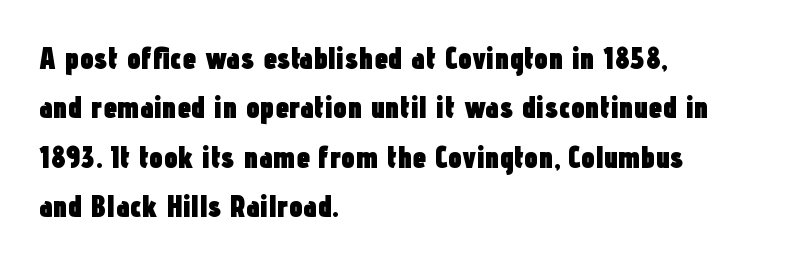
The image shows 31 px heavy, condensed sans-serif type, upright; set left-aligned, normal line spacing (1.59x), normal letter spacing, not underlined; low stroke contrast and a medium x-height.
